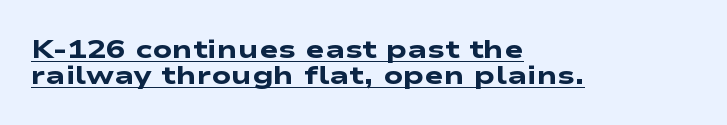
Q: Is the text bold? A: Yes.
Q: Is the text underlined? A: Yes.
Q: How is the paragraph aligned? A: Left-aligned.
Q: Is the spacing between letters normal or unusually wide? A: Normal.
Q: Is the spacing between lines tight, normal or loose? A: Tight.
